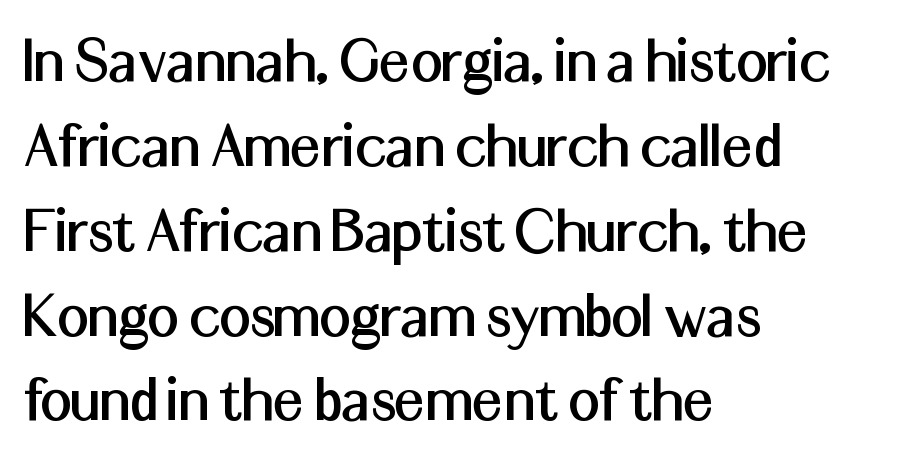
The image shows 69 px sans-serif type, upright; set left-aligned, line spacing 1.23x, normal letter spacing, not underlined; medium stroke contrast and a medium x-height.
